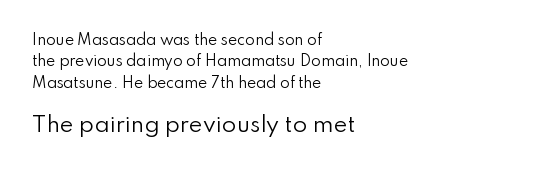
{"italic": "no", "bold": "no", "underline": "no", "align": "left", "line_spacing": "normal", "line_spacing_ratio": 1.53, "letter_spacing": "normal", "letter_spacing_em": 0.0, "larger_block": "second", "size_ratio": 1.5, "glyph_px": 21}
